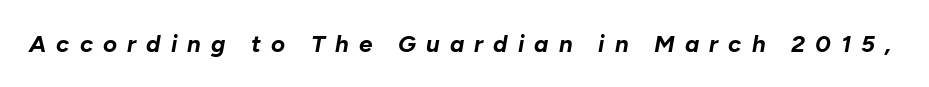
Q: Is the text bold? A: Yes.
Q: Is the text italic (slanted)? A: Yes, it leans right by about 10 degrees.
Q: Is the text underlined? A: No.
Q: Is the spacing between letters normal or unusually wide? A: Unusually wide.
